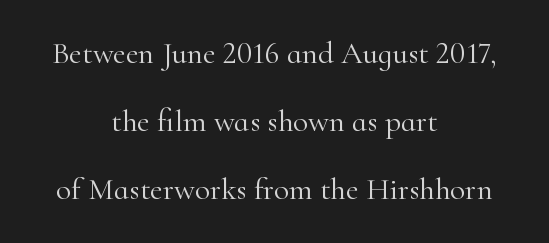
The image shows 31 px light serif type, upright; set centered, loose line spacing (2.2x), normal letter spacing, not underlined; high stroke contrast and a small x-height.
